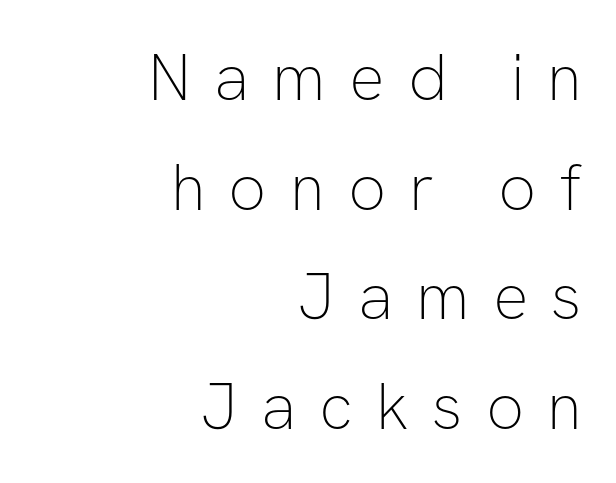
Q: Is the text bold? A: No.
Q: Is the text italic (slanted)? A: No, it is upright.
Q: Is the typeface a serif or a sans-serif typeface? A: Sans-serif.
Q: Is the text underlined? A: No.
Q: How is the paragraph aligned? A: Right-aligned.
Q: Is the spacing between letters normal or unusually wide? A: Unusually wide.
Q: Is the spacing between lines tight, normal or loose? A: Normal.
Q: Width (condensed, normal, or wide)? A: Normal.
Q: Stroke contrast? A: Low.
Q: x-height? A: Medium.
Q: Monospaced? A: No.
